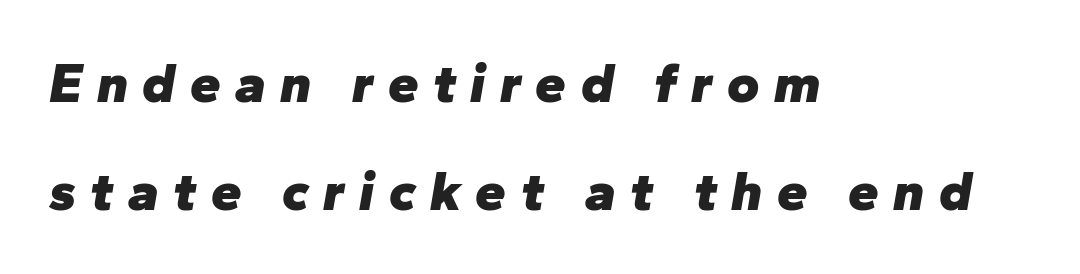
Descenders hang freely into open space. Is the block centered? No — it sits flush against the left margin. You can tell it's italic because the verticals aren't actually vertical. There is plenty of visible air inserted between adjacent glyphs. Note the varied advance widths — an 'i' is clearly narrower than an 'm'. Each glyph is drawn with heavy, bold strokes.
